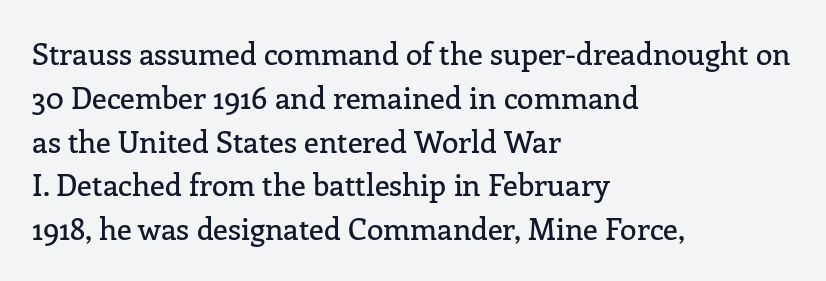
The image shows 30 px serif type, upright; set left-aligned, normal line spacing (1.46x), normal letter spacing, not underlined; low stroke contrast and a medium x-height.
